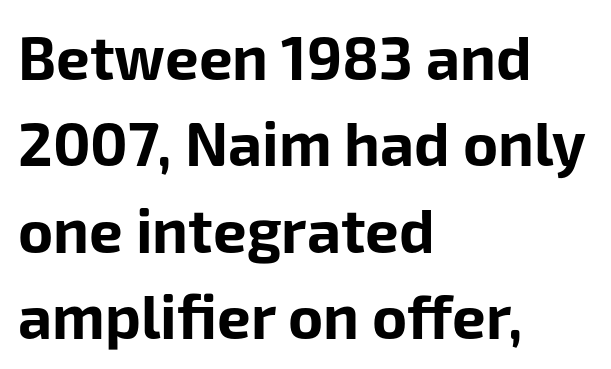
Nothing sits at the stroke ends, so this counts as sans-serif. A student would call this left alignment; a typographer would say flush left, rag right. The specimen omits any rule beneath the text block's lines. The letterforms sit shoulder to shoulder at normal distance.
